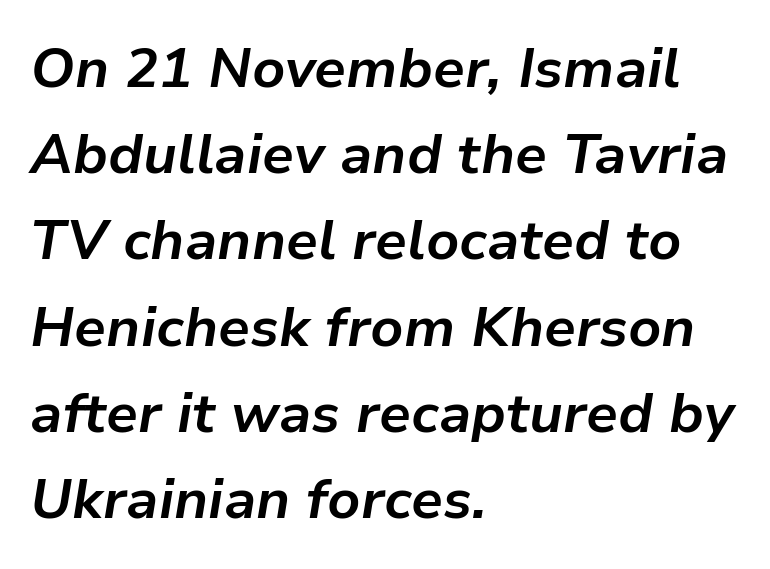
The image shows 56 px bold type, italic (leaning right); set left-aligned, normal line spacing (1.54x), normal letter spacing, not underlined; low stroke contrast and a medium x-height.
